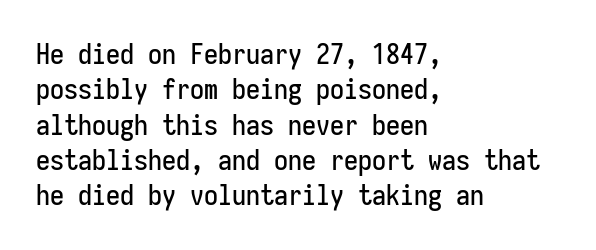
Regarding leading, the lines here are spaced in the standard way. The specimen reads as upright at a glance. Which margin do the lines hug? The left one — the right edge is uneven. Compared with typical body copy, the letter spacing here is the same.
